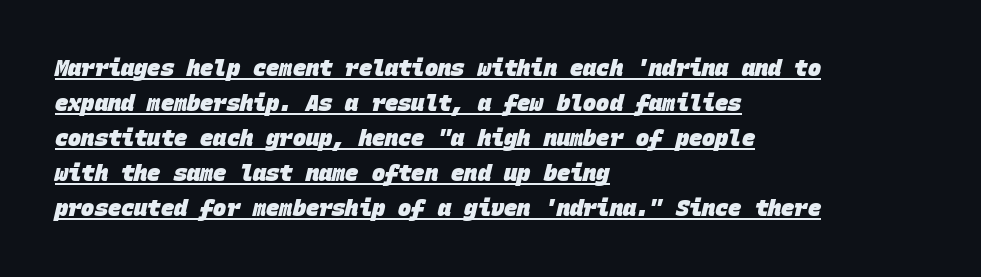
The typesetting leans heavy: a genuine bold. Short note: letters normally spaced. A student would call this left alignment; a typographer would say flush left, rag right. The rows are spaced the way most documents space them. Beneath each row of characters lies a ruled line.
